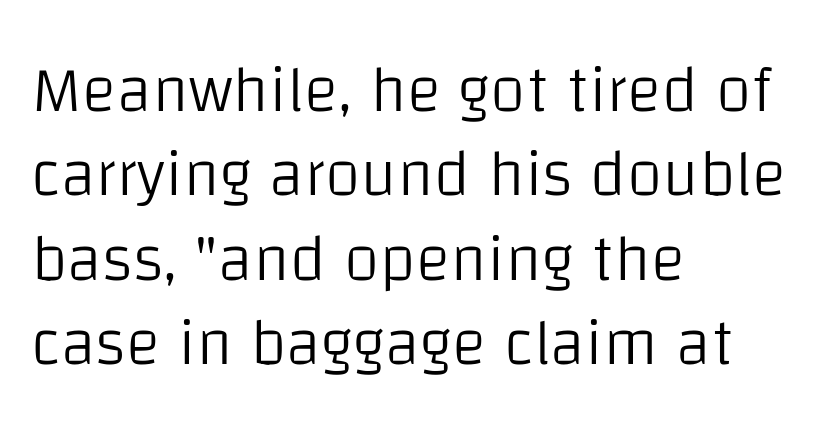
Honestly, the letter spacing is just normal — you wouldn't notice it. Is this a fixed-width face? No — the glyphs have proportional, varying widths. Check under the words: just untouched page. Examine the stroke ends and you'll find no serifs. Is the type heavy? It reads as light-to-regular instead. What's the leading like? Ordinary, nothing unusual.
